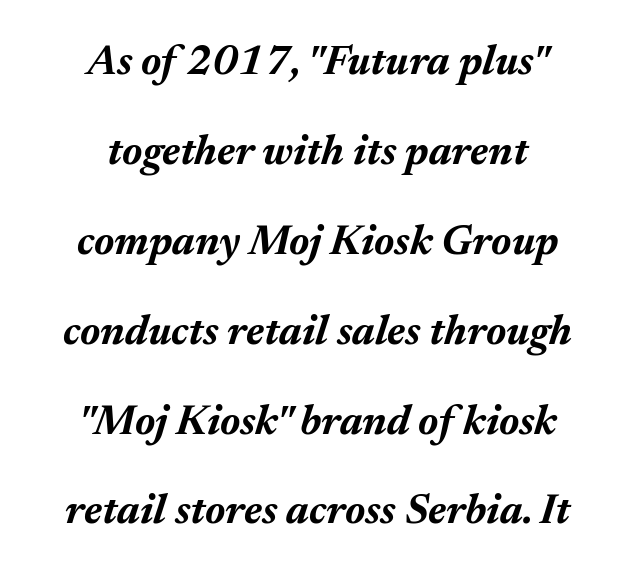
A great deal of white space separates one row of letters from the next. The lettering tilts uniformly, giving the passage an italic look. Both edges are ragged and mirror each other, which tells us the setting is centered. Proportional: the letters do not fall into vertical columns. Type without underlining.
